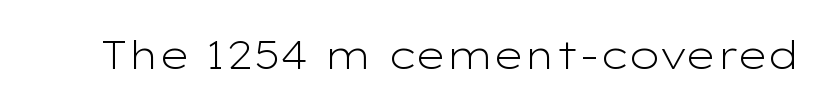
{"serif": "no", "italic": "no", "bold": "no", "weight": "light", "width": "wide", "stroke_contrast": "low", "x_height": "medium", "monospaced": "no", "underline": "no", "letter_spacing": "normal", "letter_spacing_em": 0.0, "glyph_px": 39}
